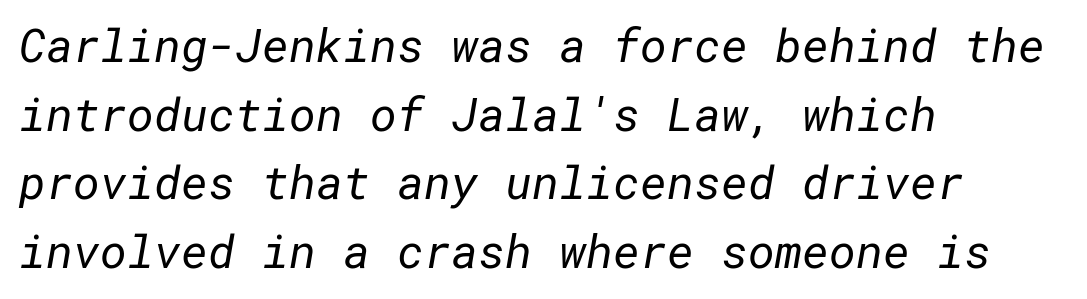
This rendering employs a face without finishing strokes, i.e., a sans-serif. Honestly, there is no underline to notice here at all. Weight: not bold — regular or lighter. Honestly, the letter spacing is just normal — you wouldn't notice it. The lines in this sample share a left origin and differ only in where they stop.
